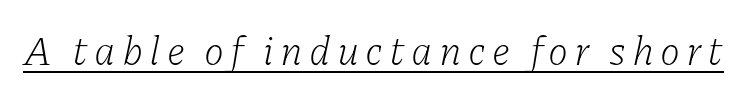
{"serif": "yes", "italic": "yes", "lean": "right", "slant_degrees": 11, "bold": "no", "weight": "light", "width": "normal", "stroke_contrast": "low", "x_height": "medium", "monospaced": "no", "underline": "yes", "glyph_px": 41}
